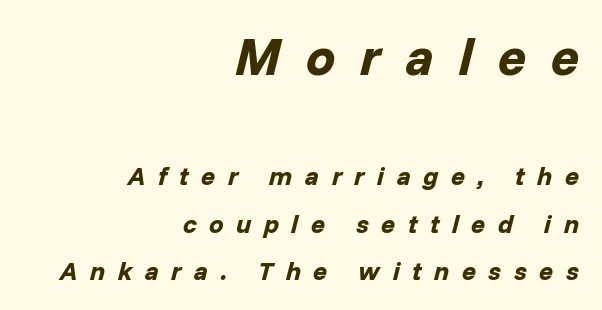
Yep, that's italic — everything's leaning. Each word looks stretched out because of the extra space between its letters. Here the designer chose a conventional face with non-uniform glyph widths. Caption: upper text group enlarged, lower text group reduced.
